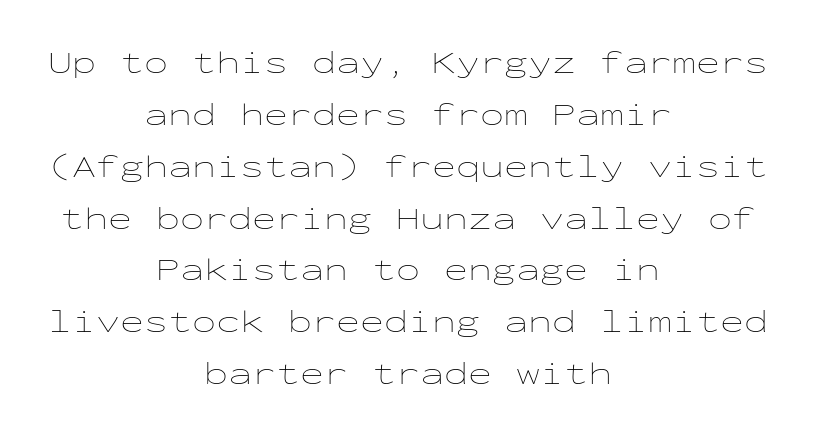
The image shows 32 px thin, wide type, upright, monospaced; set centered, normal line spacing (1.62x), normal letter spacing, not underlined; low stroke contrast and a medium x-height.
